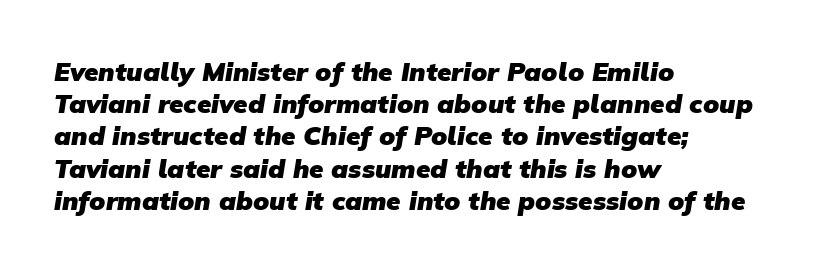
{"bold": "yes", "underline": "no", "align": "left", "line_spacing_ratio": 1.24, "letter_spacing": "normal", "letter_spacing_em": 0.0, "glyph_px": 26}
